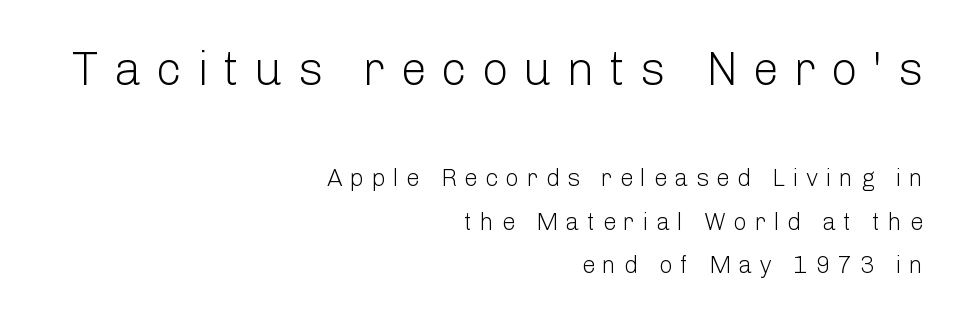
The image shows 47 px light sans-serif type, upright; set right-aligned, line spacing 1.82x, unusually wide letter spacing (+0.31 em), not underlined; the first (top) block is 1.96x larger; low stroke contrast and a medium x-height.
